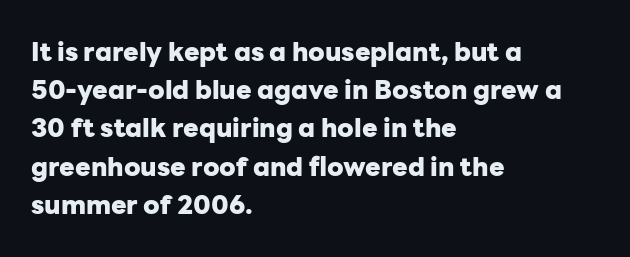
One glance says typical: line gaps are just what's usual. Students, note that the glyphs here touch the page at normal intervals. When letters stand straight like this, we call the style roman or upright. The string is rendered with underlining switched off. Casual observation: everything's shoved over to the left.
